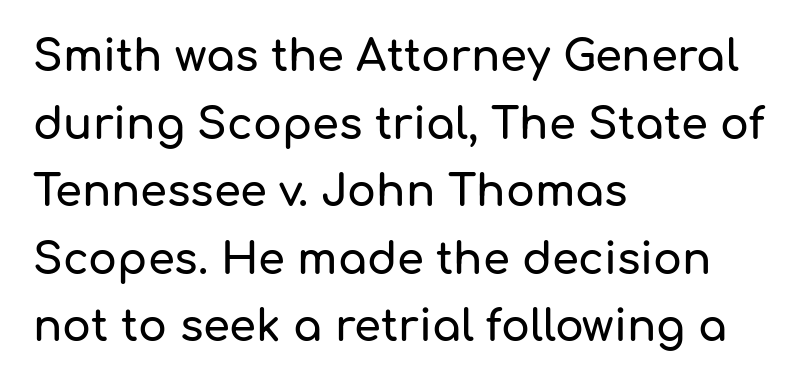
Regarding leading, the lines here are spaced in the standard way. The area under the type is left untouched. Is there any slant? The stems are plumb. Every row of glyphs begins at an identical x-position on the left. Letterform terminals end flat and unadorned throughout the passage. Is this a fixed-width face? No — the glyphs have proportional, varying widths.
